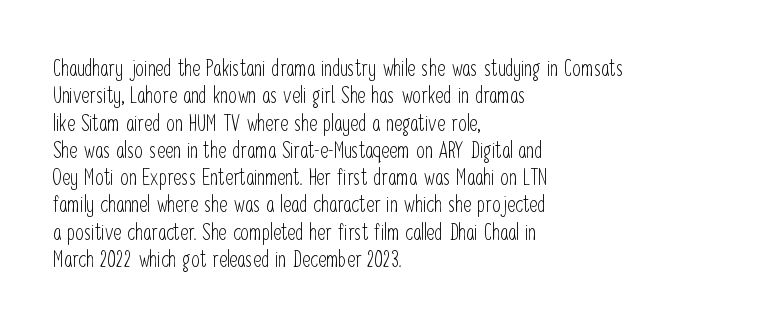
Rendered with straight, roman letterforms. Weight: not bold — regular or lighter. Words appear dense and cohesive because spacing is normal. Horizontal alignment here is leftward, the default for most running prose. A clean baseline with only descenders dipping below it.
